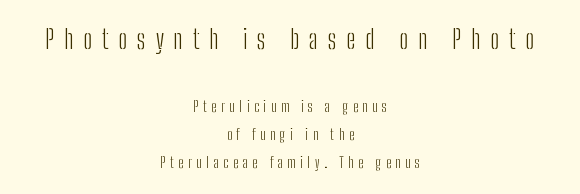
The image shows 27 px text type, upright; set centered, loose line spacing (2.01x), unusually wide letter spacing (+0.35 em), not underlined; the first (top) block is 1.93x larger.
